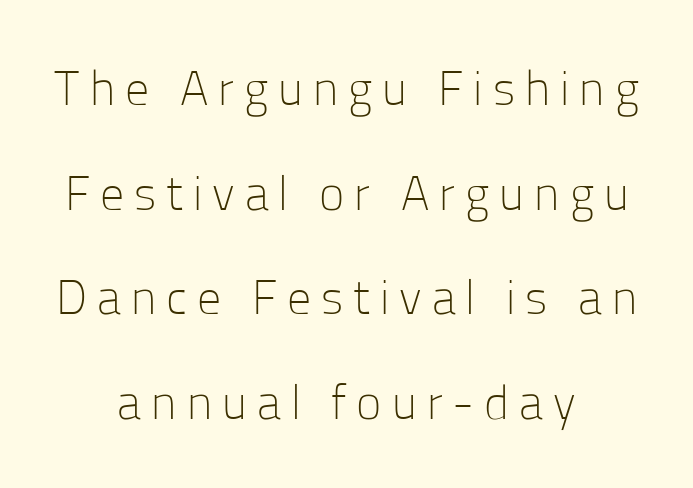
Q: Is the text bold? A: No.
Q: Is the text italic (slanted)? A: No, it is upright.
Q: Is the typeface a serif or a sans-serif typeface? A: Sans-serif.
Q: Is the text underlined? A: No.
Q: How is the paragraph aligned? A: Centered.
Q: Is the spacing between letters normal or unusually wide? A: Unusually wide.
Q: Is the spacing between lines tight, normal or loose? A: Loose.
Q: Width (condensed, normal, or wide)? A: Normal.
Q: Stroke contrast? A: Low.
Q: x-height? A: Medium.
Q: Monospaced? A: No.
